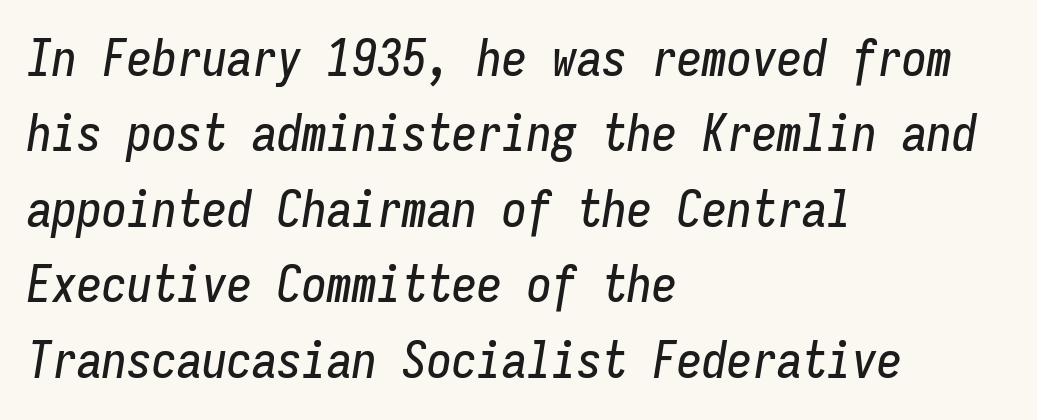
The image shows 50 px condensed type, italic (leaning right), monospaced; set left-aligned, normal line spacing (1.51x), normal letter spacing, not underlined; low stroke contrast and a medium x-height.
